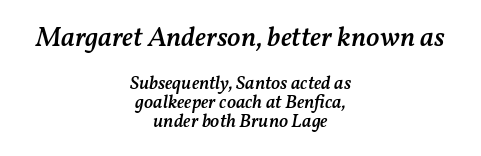
{"italic": "yes", "lean": "right", "slant_degrees": 11, "bold": "semi", "weight": "semibold", "width": "normal", "stroke_contrast": "medium", "x_height": "medium", "monospaced": "no", "underline": "no", "align": "center", "line_spacing": "tight", "line_spacing_ratio": 1.01, "letter_spacing": "normal", "letter_spacing_em": 0.0, "larger_block": "first", "size_ratio": 1.47, "glyph_px": 28}
